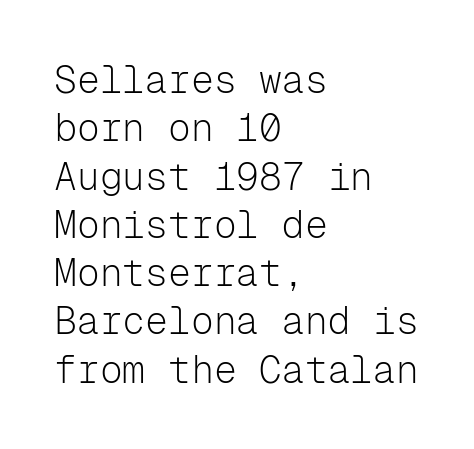
Q: Is the text bold? A: No.
Q: Is the text italic (slanted)? A: No, it is upright.
Q: Is the typeface a serif or a sans-serif typeface? A: Sans-serif.
Q: Is the text underlined? A: No.
Q: How is the paragraph aligned? A: Left-aligned.
Q: Is the spacing between letters normal or unusually wide? A: Normal.
Q: Is the spacing between lines tight, normal or loose? A: Normal.
Q: Width (condensed, normal, or wide)? A: Normal.
Q: Stroke contrast? A: Low.
Q: x-height? A: Medium.
Q: Monospaced? A: Yes.
